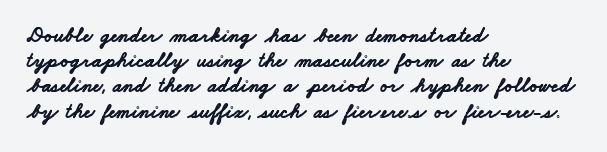
Q: Is the text bold? A: Yes.
Q: Is the text underlined? A: No.
Q: How is the paragraph aligned? A: Left-aligned.
Q: Is the spacing between letters normal or unusually wide? A: Normal.
